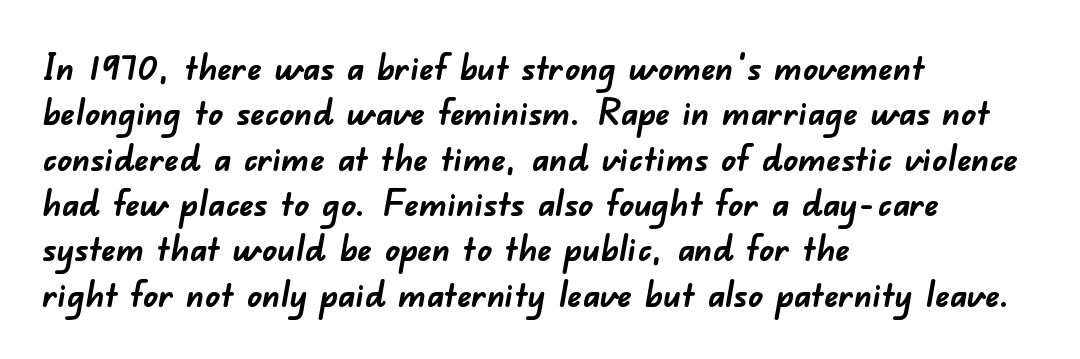
{"serif": "no", "bold": "yes", "weight": "semibold", "width": "normal", "stroke_contrast": "low", "x_height": "small", "monospaced": "no", "underline": "no", "align": "left", "line_spacing": "normal", "line_spacing_ratio": 1.26, "letter_spacing": "normal", "letter_spacing_em": 0.0, "glyph_px": 36}
